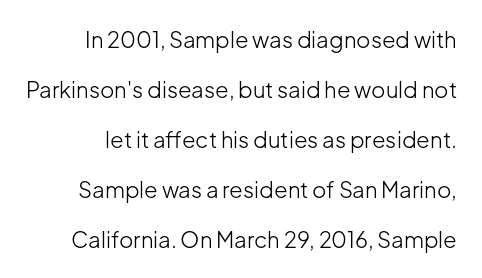
Q: Is the text bold? A: No.
Q: Is the text italic (slanted)? A: No, it is upright.
Q: Is the text underlined? A: No.
Q: Is the spacing between letters normal or unusually wide? A: Normal.
Q: Is the spacing between lines tight, normal or loose? A: Loose.
